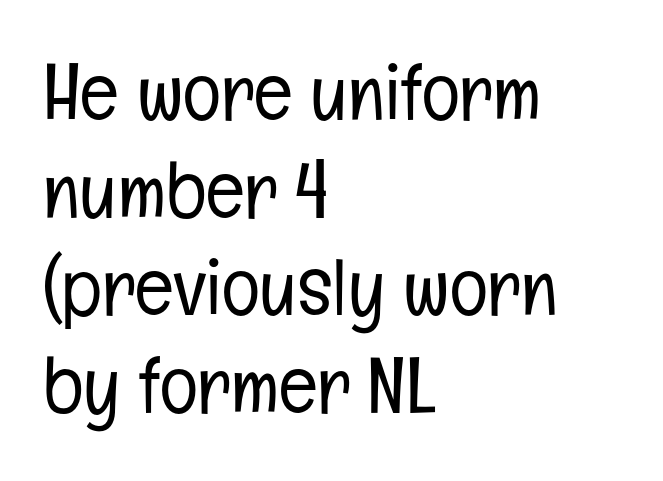
{"serif": "no", "italic": "no", "bold": "no", "weight": "light", "width": "condensed", "stroke_contrast": "low", "x_height": "medium", "monospaced": "no", "underline": "no", "align": "left", "line_spacing_ratio": 1.22, "letter_spacing": "normal", "letter_spacing_em": 0.0, "glyph_px": 80}
